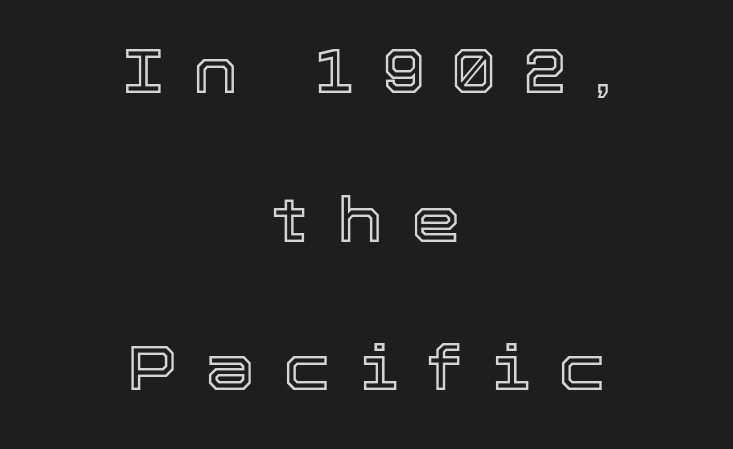
Q: Is the text italic (slanted)? A: No, it is upright.
Q: Is the text underlined? A: No.
Q: How is the paragraph aligned? A: Centered.
Q: Is the spacing between letters normal or unusually wide? A: Unusually wide.
Q: Is the spacing between lines tight, normal or loose? A: Loose.
Q: Width (condensed, normal, or wide)? A: Normal.
Q: x-height? A: Medium.
Q: Monospaced? A: No.
